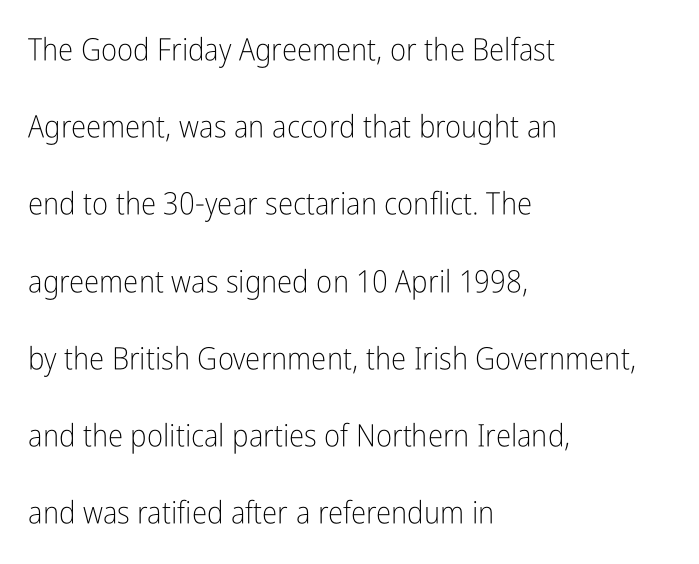
The image shows 31 px light, condensed sans-serif type, upright; set left-aligned, loose line spacing (2.49x), normal letter spacing, not underlined; low stroke contrast and a medium x-height.
